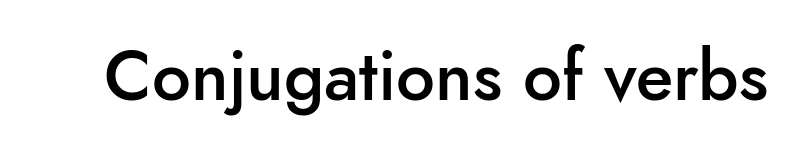
The image shows 69 px semibold sans-serif type, upright; set normal letter spacing, not underlined; low stroke contrast and a small x-height.
